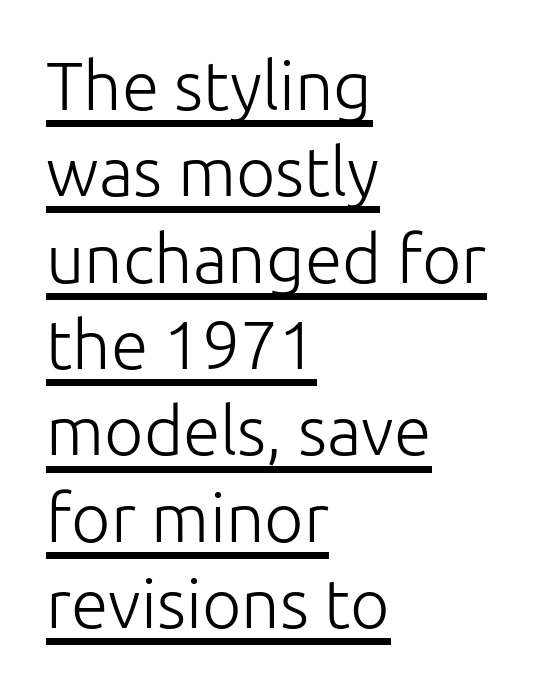
The image shows 68 px light sans-serif type, upright; set left-aligned, normal line spacing (1.27x), normal letter spacing, underlined; low stroke contrast and a medium x-height.
